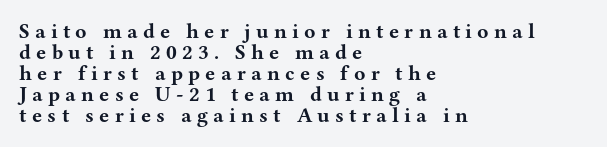
Q: Is the text bold? A: Yes.
Q: Is the text italic (slanted)? A: No, it is upright.
Q: Is the text underlined? A: No.
Q: How is the paragraph aligned? A: Left-aligned.
Q: Is the spacing between letters normal or unusually wide? A: Unusually wide.
Q: Is the spacing between lines tight, normal or loose? A: Tight.
